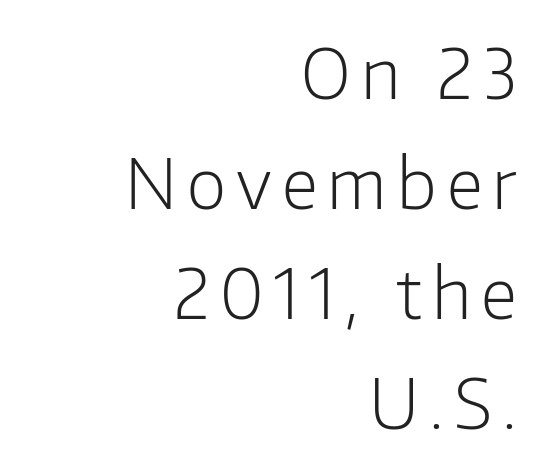
Weight class: somewhere from thin through regular. Proportional: the letters do not fall into vertical columns. The lettering holds an erect, upright posture throughout. A student would call this right alignment; a typographer would say flush right, rag left. Decoration check: the copy has no underline. These lines are composed in type without serifs.
